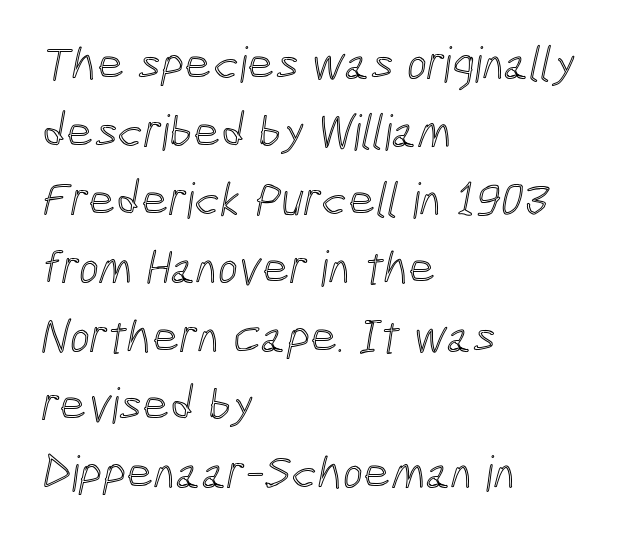
Q: Is the text underlined? A: No.
Q: How is the paragraph aligned? A: Left-aligned.
Q: Is the spacing between letters normal or unusually wide? A: Normal.
Q: Is the spacing between lines tight, normal or loose? A: Normal.
Q: Width (condensed, normal, or wide)? A: Condensed.
Q: x-height? A: Medium.
Q: Monospaced? A: No.
